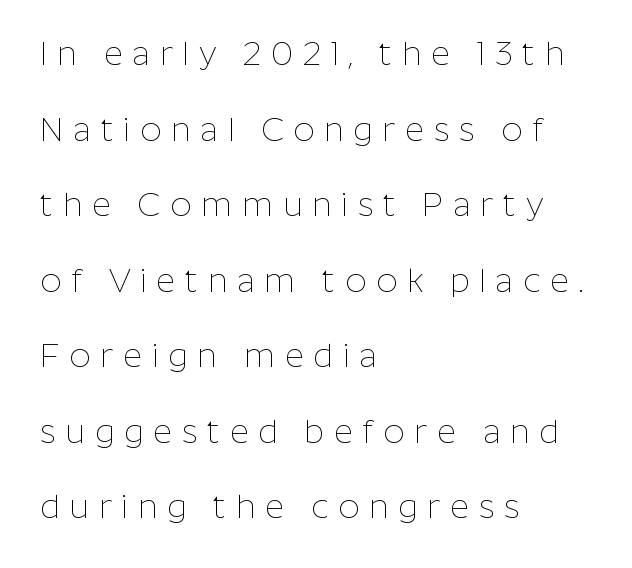
Q: Is the text bold? A: No.
Q: Is the text italic (slanted)? A: No, it is upright.
Q: Is the typeface a serif or a sans-serif typeface? A: Sans-serif.
Q: Is the text underlined? A: No.
Q: How is the paragraph aligned? A: Left-aligned.
Q: Is the spacing between letters normal or unusually wide? A: Unusually wide.
Q: Is the spacing between lines tight, normal or loose? A: Loose.
Q: Width (condensed, normal, or wide)? A: Normal.
Q: Stroke contrast? A: Low.
Q: x-height? A: Medium.
Q: Monospaced? A: No.
